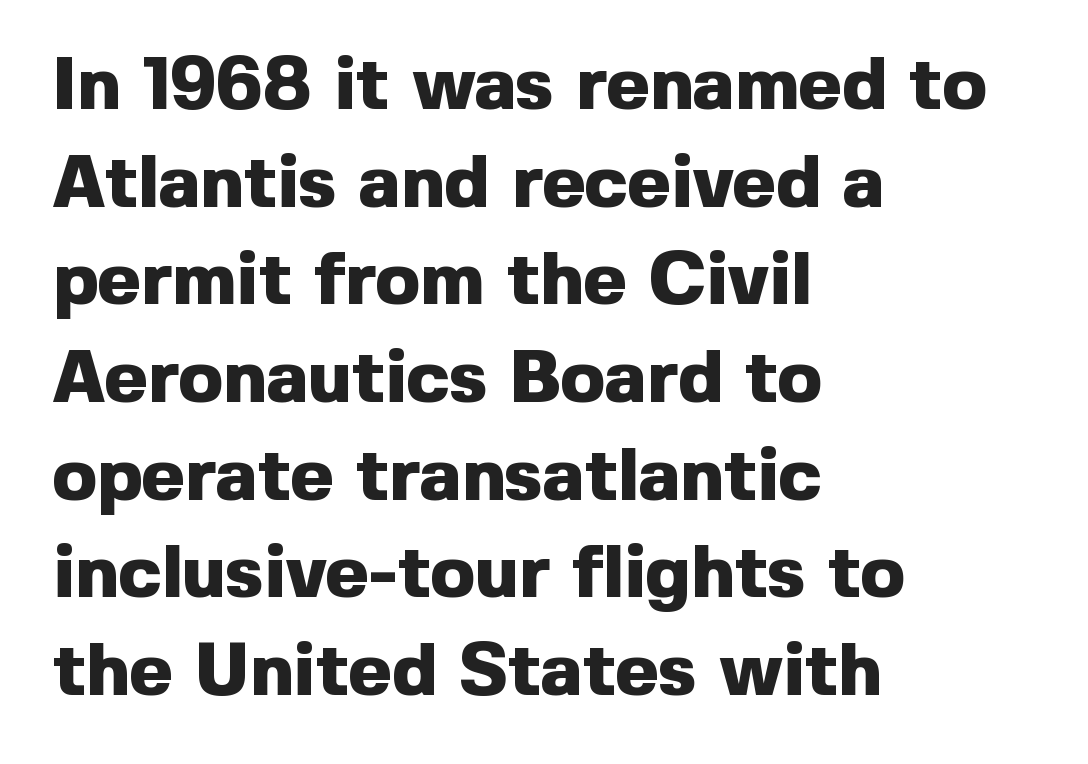
In terms of letterform style, serifs are entirely absent. The passage shown has conventional tracking throughout. You could not count columns in this text — the font is proportionally spaced. A roman cut, with each character standing at attention. Summary of weight: heavy, a full bold.
